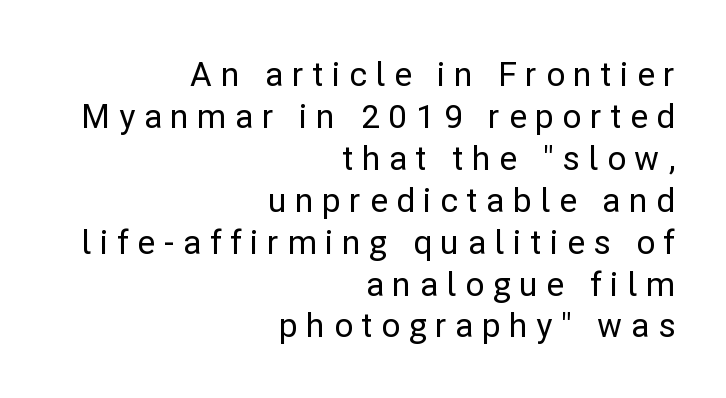
The image shows 33 px sans-serif type, upright; set right-aligned, normal line spacing (1.27x), unusually wide letter spacing (+0.26 em), not underlined; low stroke contrast and a medium x-height.
